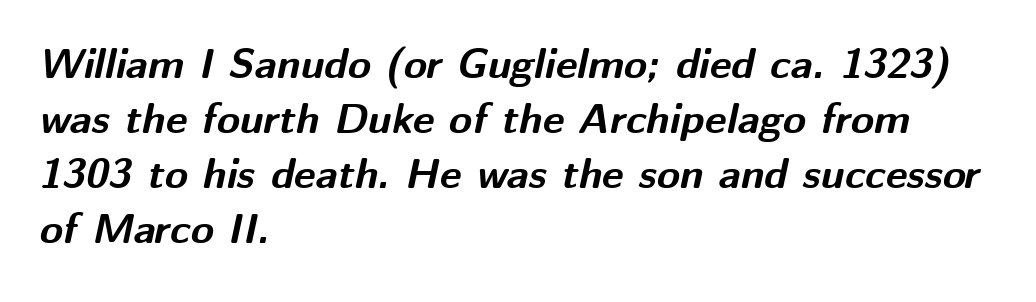
{"italic": "yes", "lean": "right", "slant_degrees": 12, "bold": "yes", "weight": "bold", "width": "normal", "stroke_contrast": "medium", "x_height": "medium", "monospaced": "no", "underline": "no", "align": "left", "line_spacing": "normal", "line_spacing_ratio": 1.31, "letter_spacing": "normal", "letter_spacing_em": 0.0, "glyph_px": 42}
